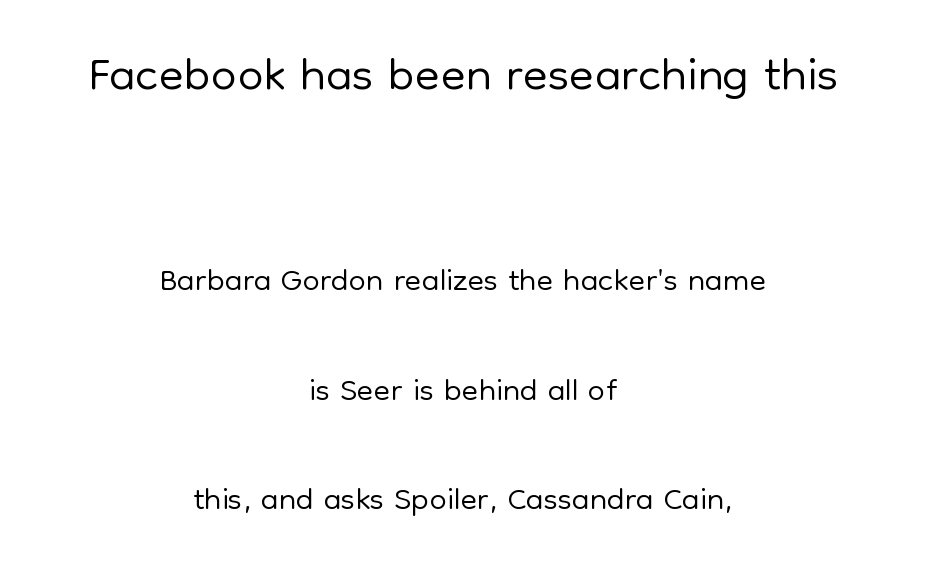
{"serif": "no", "italic": "no", "bold": "no", "weight": "light", "width": "normal", "stroke_contrast": "low", "x_height": "medium", "monospaced": "no", "underline": "no", "align": "center", "line_spacing": "loose", "line_spacing_ratio": 2.24, "letter_spacing": "normal", "letter_spacing_em": 0.0, "larger_block": "first", "size_ratio": 1.49, "glyph_px": 73}
